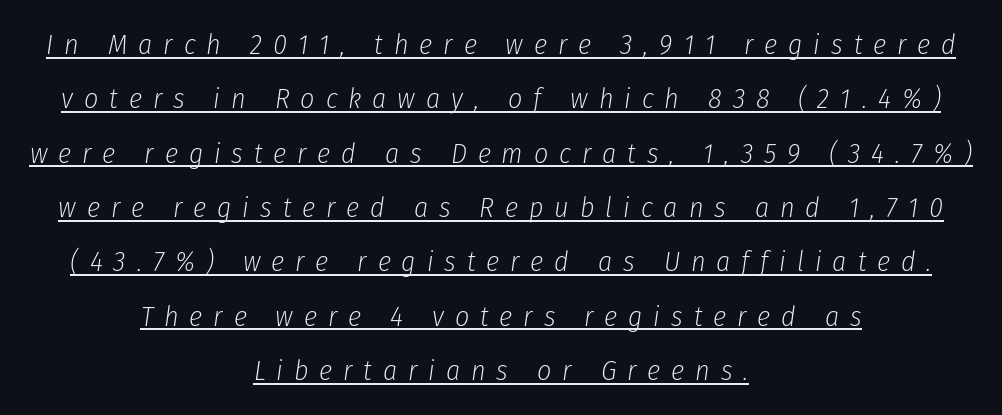
The image shows 28 px light, condensed type, italic (leaning right); set centered, loose line spacing (1.94x), unusually wide letter spacing (+0.39 em), underlined; low stroke contrast and a medium x-height.
